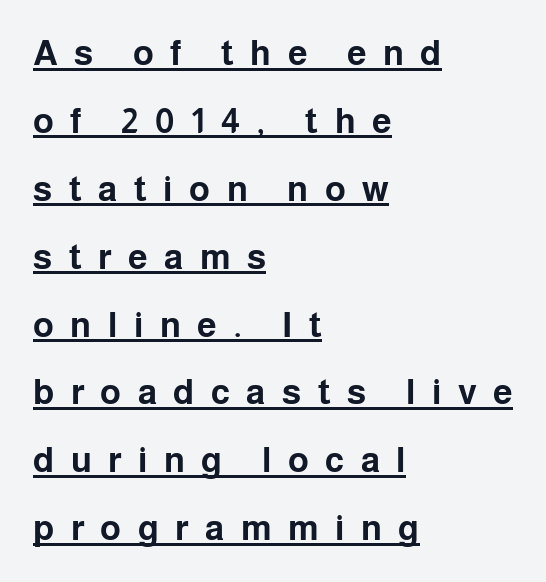
The image shows 35 px bold sans-serif type, upright; set left-aligned, loose line spacing (1.94x), unusually wide letter spacing (+0.47 em), underlined; low stroke contrast and a medium x-height.
